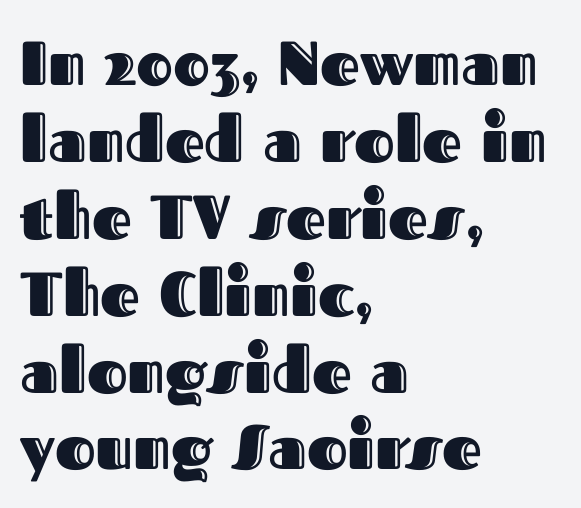
These lines are set flush left with a ragged right edge. Has an underline been added? It has not. Is the letter spacing exaggerated? No — it looks like the ordinary default. The letters stand upright; this is a roman face. Looks like regular typesetting: each glyph gets only the width it needs.
